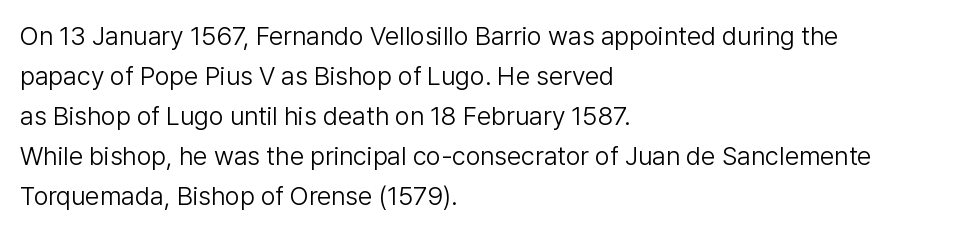
{"italic": "no", "bold": "no", "underline": "no", "align": "left", "line_spacing": "normal", "line_spacing_ratio": 1.54, "letter_spacing": "normal", "letter_spacing_em": 0.0, "glyph_px": 26}
